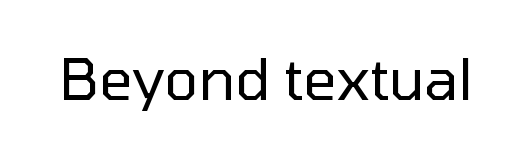
Q: Is the text bold? A: No.
Q: Is the text italic (slanted)? A: No, it is upright.
Q: Is the typeface a serif or a sans-serif typeface? A: Sans-serif.
Q: Is the text underlined? A: No.
Q: Is the spacing between letters normal or unusually wide? A: Normal.
Q: Width (condensed, normal, or wide)? A: Normal.
Q: Stroke contrast? A: Low.
Q: x-height? A: Medium.
Q: Monospaced? A: No.
